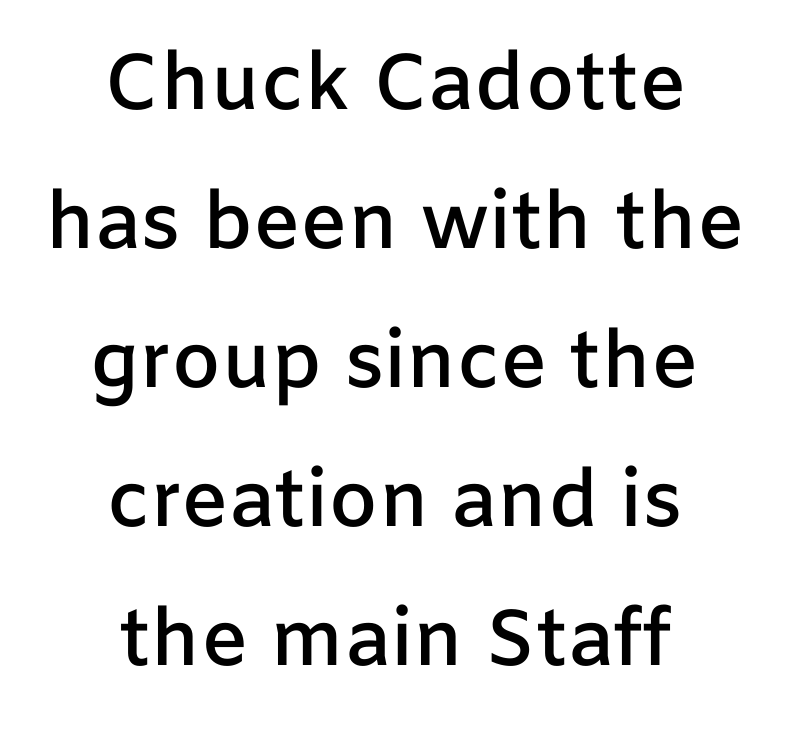
The image shows 79 px semibold sans-serif type, upright; set centered, line spacing 1.76x, normal letter spacing, not underlined; low stroke contrast and a medium x-height.
